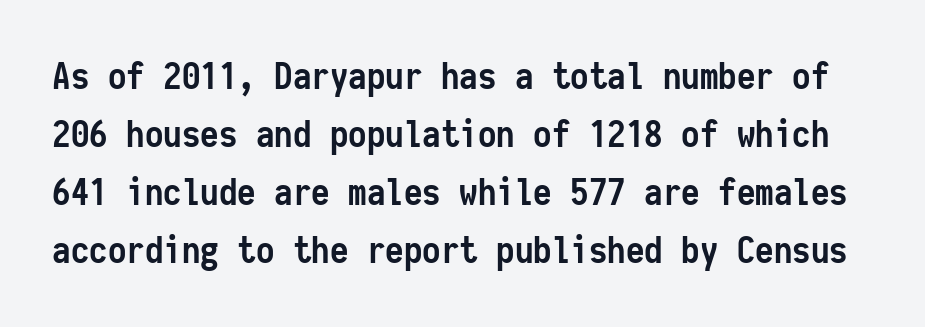
The image shows 37 px semibold, condensed sans-serif type, upright, monospaced; set normal line spacing (1.57x), normal letter spacing, not underlined; low stroke contrast and a medium x-height.
